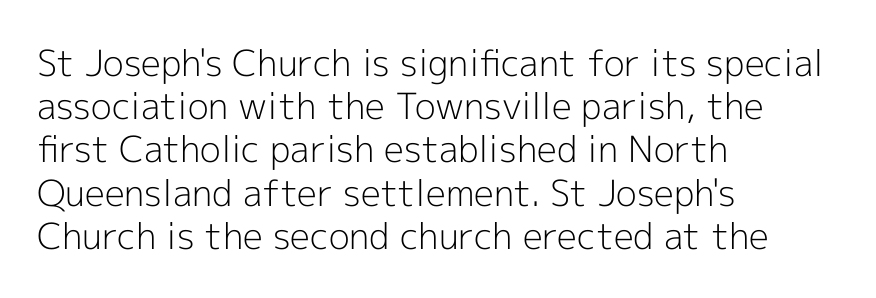
Q: Is the text bold? A: No.
Q: Is the text italic (slanted)? A: No, it is upright.
Q: Is the typeface a serif or a sans-serif typeface? A: Sans-serif.
Q: Is the text underlined? A: No.
Q: How is the paragraph aligned? A: Left-aligned.
Q: Is the spacing between letters normal or unusually wide? A: Normal.
Q: Width (condensed, normal, or wide)? A: Normal.
Q: x-height? A: Medium.
Q: Monospaced? A: No.
